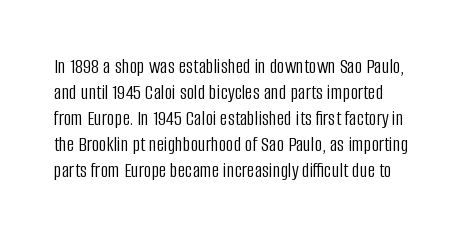
The image shows 21 px text type, upright; set line spacing 1.24x, normal letter spacing, not underlined.
